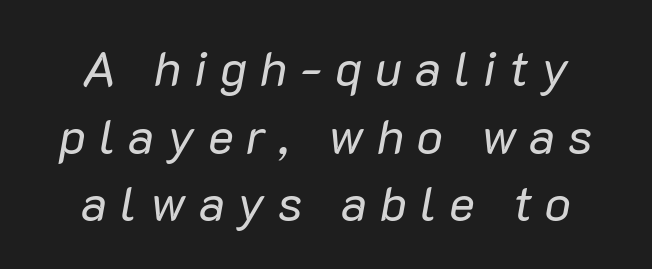
Q: Is the text bold? A: No.
Q: Is the text italic (slanted)? A: Yes, it leans right by about 10 degrees.
Q: Is the text underlined? A: No.
Q: How is the paragraph aligned? A: Centered.
Q: Is the spacing between letters normal or unusually wide? A: Unusually wide.
Q: Is the spacing between lines tight, normal or loose? A: Normal.
Q: Width (condensed, normal, or wide)? A: Normal.
Q: Stroke contrast? A: Low.
Q: x-height? A: Medium.
Q: Monospaced? A: No.
